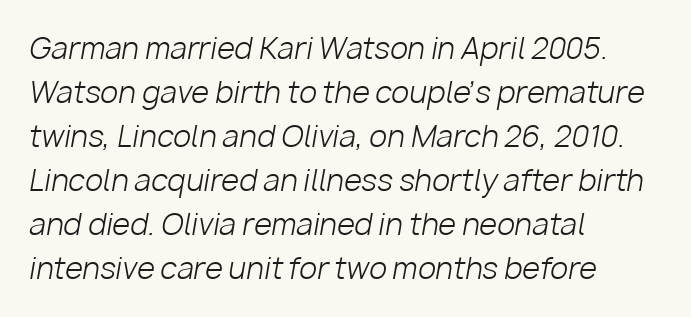
Q: Is the text bold? A: No.
Q: Is the text italic (slanted)? A: Yes, it leans right by about 10 degrees.
Q: Is the text underlined? A: No.
Q: How is the paragraph aligned? A: Left-aligned.
Q: Is the spacing between letters normal or unusually wide? A: Normal.
Q: Is the spacing between lines tight, normal or loose? A: Normal.
Q: Width (condensed, normal, or wide)? A: Normal.
Q: Stroke contrast? A: Low.
Q: x-height? A: Medium.
Q: Monospaced? A: No.
